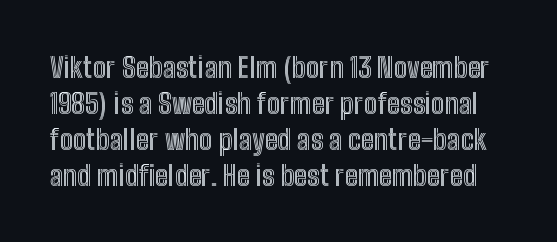
Posture: vertical. The letters advance in unequal steps, a hallmark of proportional type. The type is set solid horizontally, with unmodified tracking. How would I describe the line gaps? Plain and ordinary. Lines of text with bare space underneath.
